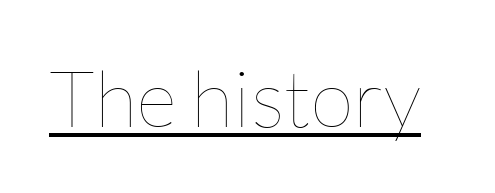
The image shows 79 px thin type, upright; set normal letter spacing, underlined; low stroke contrast and a medium x-height.
